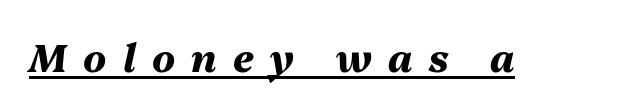
Q: Is the text bold? A: Yes.
Q: Is the text italic (slanted)? A: Yes, it leans right by about 13 degrees.
Q: Is the text underlined? A: Yes.
Q: Is the spacing between letters normal or unusually wide? A: Unusually wide.
Q: Width (condensed, normal, or wide)? A: Normal.
Q: Stroke contrast? A: Medium.
Q: x-height? A: Medium.
Q: Monospaced? A: No.
